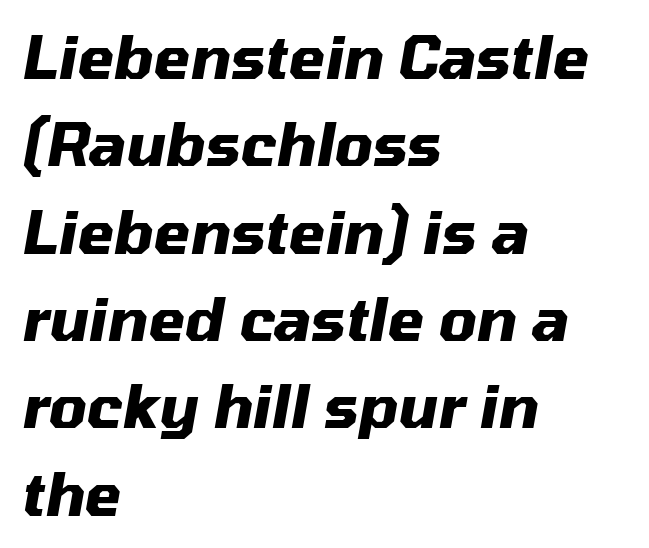
Slanted lettering throughout. Line beginnings align vertically; line endings do not. The foot of each line stays bare and open. Is this a fixed-width face? No — the glyphs have proportional, varying widths.
